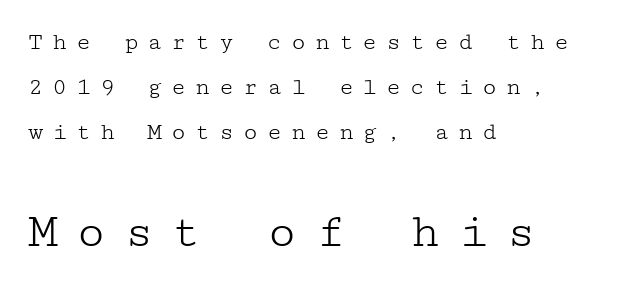
{"serif": "yes", "italic": "no", "bold": "no", "weight": "light", "width": "wide", "stroke_contrast": "low", "x_height": "medium", "underline": "no", "align": "left", "line_spacing_ratio": 1.81, "letter_spacing": "wide", "letter_spacing_em": 0.35, "larger_block": "second", "size_ratio": 2.0, "glyph_px": 50}
